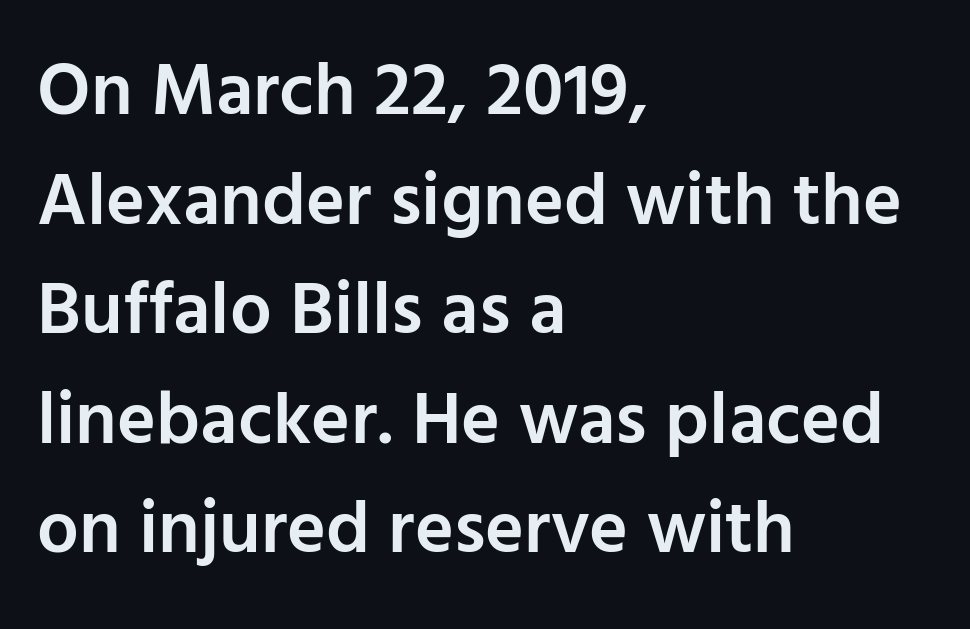
The image shows 74 px semibold sans-serif type, upright; set left-aligned, normal line spacing (1.48x), normal letter spacing, not underlined; low stroke contrast and a medium x-height.
